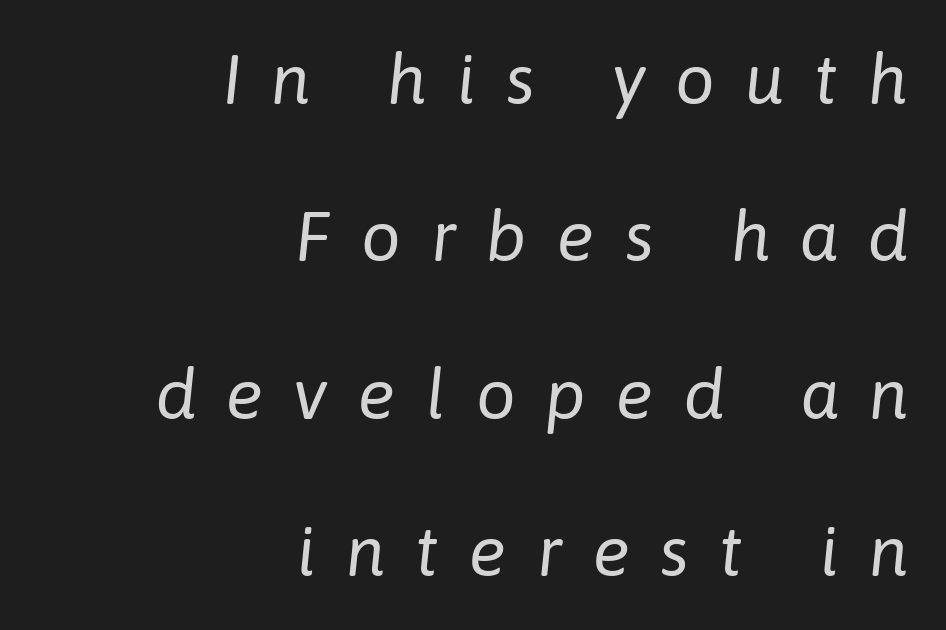
Q: Is the text bold? A: No.
Q: Is the text italic (slanted)? A: Yes, it leans right by about 6 degrees.
Q: Is the text underlined? A: No.
Q: How is the paragraph aligned? A: Right-aligned.
Q: Is the spacing between letters normal or unusually wide? A: Unusually wide.
Q: Is the spacing between lines tight, normal or loose? A: Loose.
Q: Width (condensed, normal, or wide)? A: Normal.
Q: Stroke contrast? A: Low.
Q: x-height? A: Medium.
Q: Monospaced? A: No.
